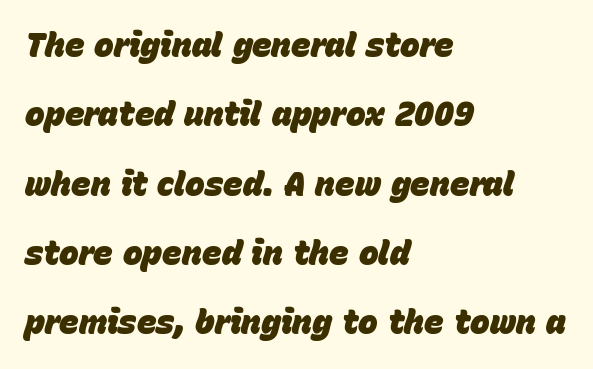
The image shows 33 px heavy type, italic (leaning right); set left-aligned, loose line spacing (2.1x), normal letter spacing, not underlined; low stroke contrast and a large x-height.
